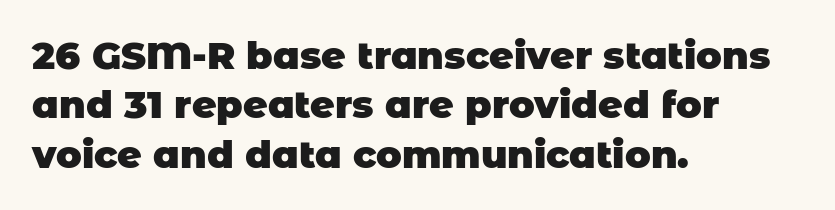
Q: Is the text bold? A: Yes.
Q: Is the typeface a serif or a sans-serif typeface? A: Sans-serif.
Q: Is the text underlined? A: No.
Q: How is the paragraph aligned? A: Left-aligned.
Q: Is the spacing between letters normal or unusually wide? A: Normal.
Q: Is the spacing between lines tight, normal or loose? A: Normal.
Q: Width (condensed, normal, or wide)? A: Normal.
Q: Stroke contrast? A: Low.
Q: x-height? A: Large.
Q: Monospaced? A: No.
